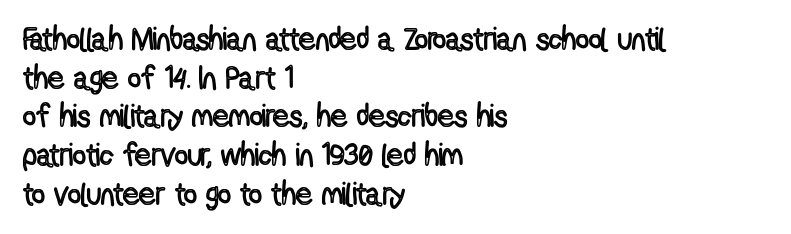
No extra tracking has been applied to these lines. These lines are rendered in a variable-pitch font. The baseline area is clear. Line beginnings align vertically; line endings do not.
